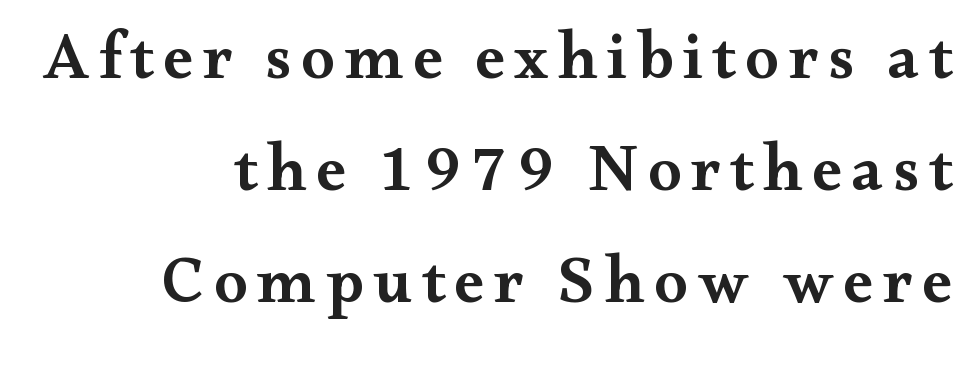
Q: Is the text bold? A: Semi-bold.
Q: Is the text italic (slanted)? A: No, it is upright.
Q: Is the typeface a serif or a sans-serif typeface? A: Serif.
Q: Is the text underlined? A: No.
Q: How is the paragraph aligned? A: Right-aligned.
Q: Is the spacing between lines tight, normal or loose? A: Normal.
Q: Width (condensed, normal, or wide)? A: Wide.
Q: Stroke contrast? A: Medium.
Q: x-height? A: Small.
Q: Monospaced? A: No.
